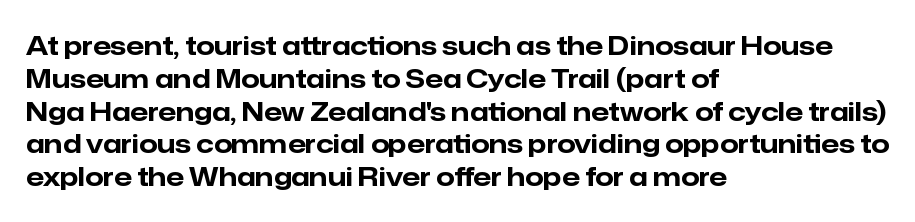
The image shows 26 px bold type, upright; set left-aligned, normal line spacing (1.26x), normal letter spacing, not underlined.
